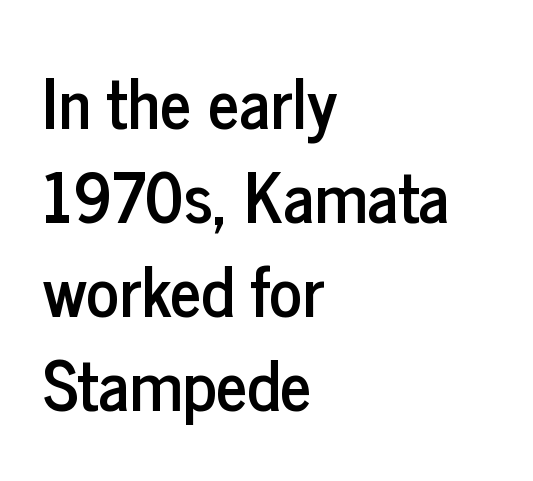
The image shows 68 px condensed sans-serif type, upright; set left-aligned, normal line spacing (1.38x), normal letter spacing, not underlined; low stroke contrast and a medium x-height.
